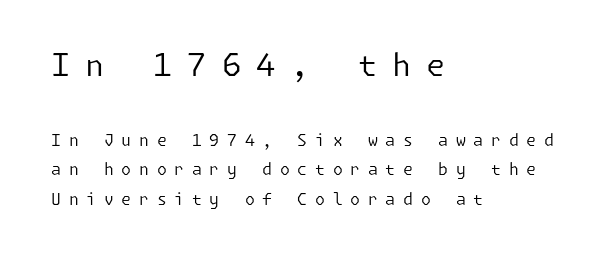
Q: Is the text bold? A: No.
Q: Is the text italic (slanted)? A: No, it is upright.
Q: Is the typeface a serif or a sans-serif typeface? A: Sans-serif.
Q: Is the text underlined? A: No.
Q: How is the paragraph aligned? A: Left-aligned.
Q: Is the spacing between letters normal or unusually wide? A: Unusually wide.
Q: Which block of text is set in a larger size, the first (top) or the second (bottom)? A: The first (top) one.
Q: Width (condensed, normal, or wide)? A: Normal.
Q: Stroke contrast? A: Low.
Q: x-height? A: Medium.
